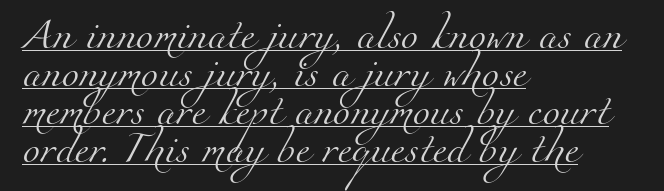
{"serif": "yes", "bold": "no", "weight": "light", "width": "normal", "stroke_contrast": "medium", "x_height": "small", "monospaced": "no", "underline": "yes", "align": "left", "line_spacing_ratio": 1.23, "letter_spacing": "normal", "letter_spacing_em": 0.0, "glyph_px": 31}
